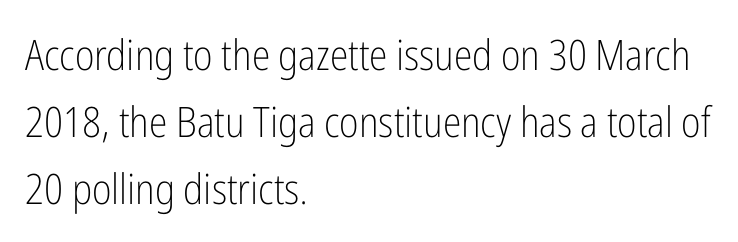
The text block is weighted toward the left margin, trailing off unevenly rightward. The face used here is proportionally spaced, like ordinary book or web type. A roman cut, with each character standing at attention. Compared with a typical body face, this is equally light or lighter still. Underline: absent.
